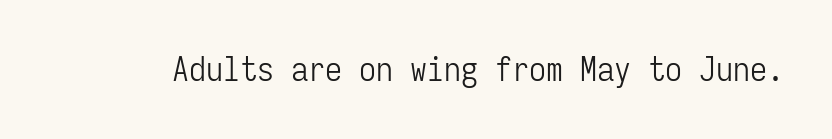
The face used here is rendered with its standard letterfit. This rendering employs a face without finishing strokes, i.e., a sans-serif. Underline: absent. The lettering stays uniformly vertical, giving the passage a roman look.
